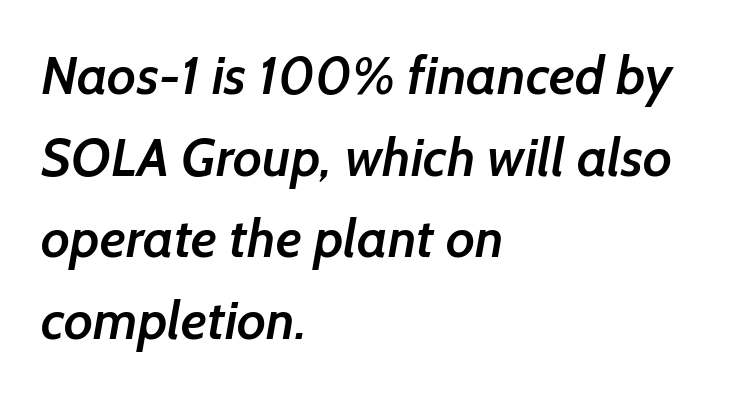
Leftover space on each line is placed entirely after the last word. What's the leading like? Ordinary, nothing unusual. As a designer I'd log this as weight 600, semibold. Note: no serifs on the glyphs. Spacing verdict: proportional, widths tailored to each character. Descender tails drop into unmarked territory.
